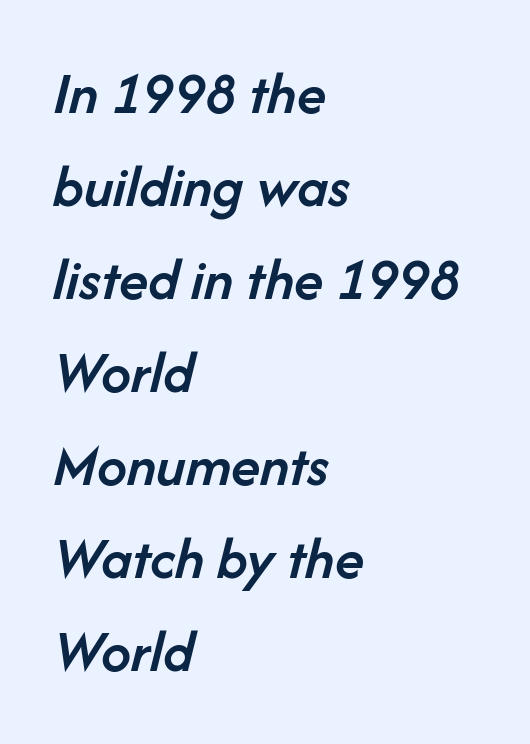
Q: Is the text bold? A: Semi-bold.
Q: Is the text italic (slanted)? A: Yes, it leans right by about 14 degrees.
Q: Is the text underlined? A: No.
Q: How is the paragraph aligned? A: Left-aligned.
Q: Is the spacing between letters normal or unusually wide? A: Normal.
Q: Is the spacing between lines tight, normal or loose? A: Normal.
Q: Width (condensed, normal, or wide)? A: Normal.
Q: Stroke contrast? A: Low.
Q: x-height? A: Medium.
Q: Monospaced? A: No.
